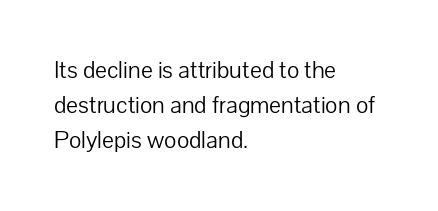
{"italic": "no", "bold": "no", "underline": "no", "align": "left", "line_spacing": "normal", "line_spacing_ratio": 1.4, "letter_spacing": "normal", "letter_spacing_em": 0.0, "glyph_px": 25}
